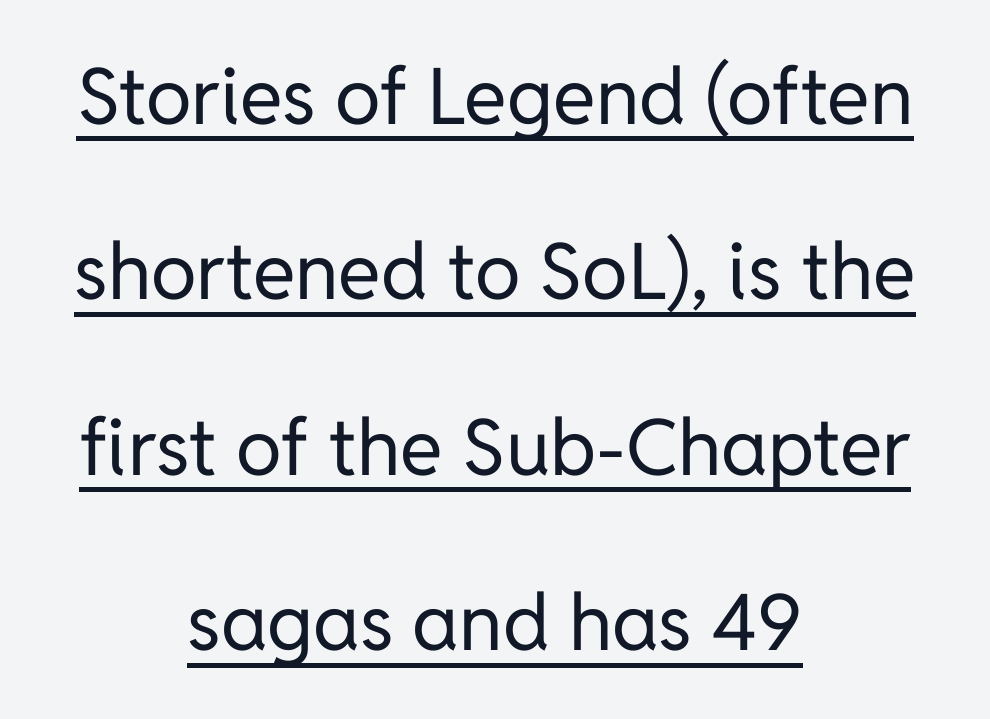
The rendering uses natural spacing where letterforms have individual widths. On a weight scale, this lands at 450 or below. This is underlined copy, the kind a proofreader might mark for attention. Is there any slant? The stems are plumb. Is there much room between lines? Yes — plenty of vertical air separates them. The text was rendered using a sans face with plain stroke endings.
